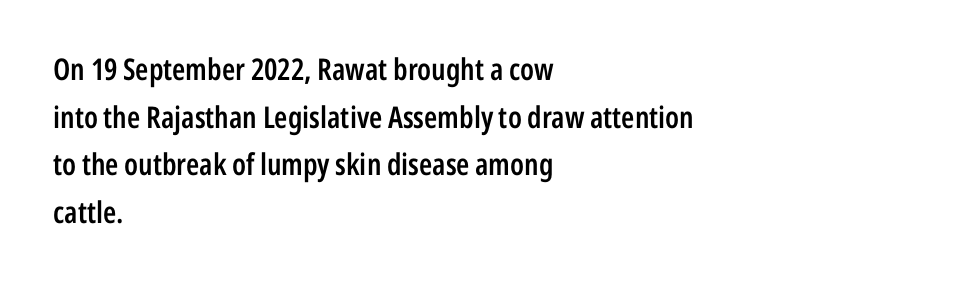
Q: Is the text bold? A: Semi-bold.
Q: Is the text italic (slanted)? A: No, it is upright.
Q: Is the typeface a serif or a sans-serif typeface? A: Sans-serif.
Q: Is the text underlined? A: No.
Q: How is the paragraph aligned? A: Left-aligned.
Q: Is the spacing between letters normal or unusually wide? A: Normal.
Q: Is the spacing between lines tight, normal or loose? A: Normal.
Q: Width (condensed, normal, or wide)? A: Condensed.
Q: Stroke contrast? A: Low.
Q: x-height? A: Medium.
Q: Monospaced? A: No.
